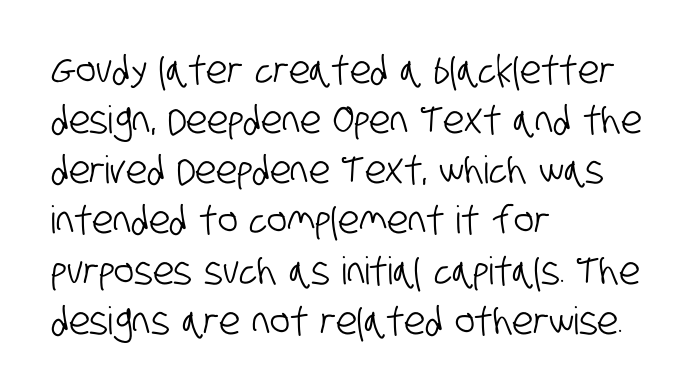
The image shows 38 px condensed sans-serif type; set left-aligned, normal line spacing (1.32x), normal letter spacing, not underlined; low stroke contrast and a large x-height.
